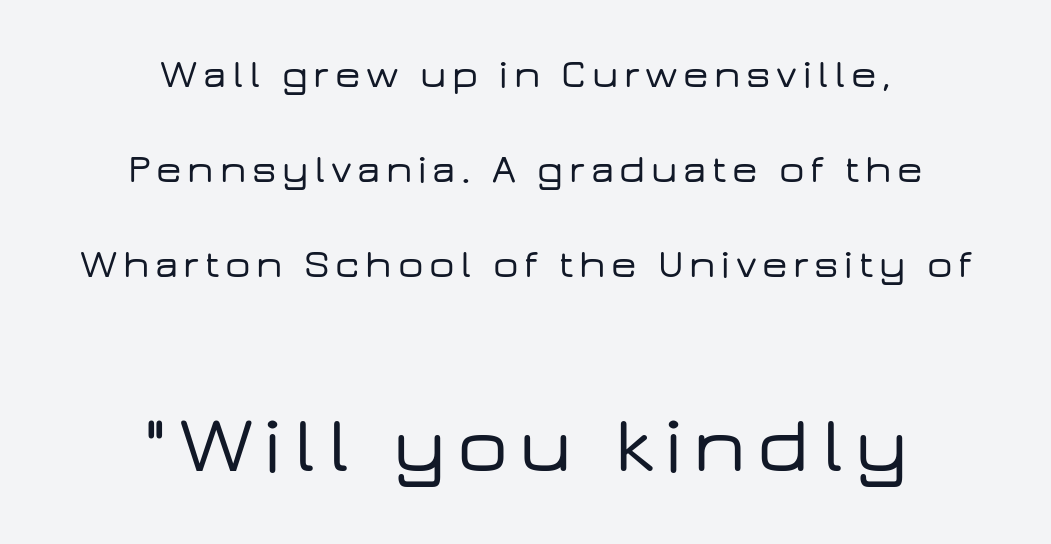
Q: Is the text italic (slanted)? A: No, it is upright.
Q: Is the typeface a serif or a sans-serif typeface? A: Sans-serif.
Q: Is the text underlined? A: No.
Q: How is the paragraph aligned? A: Centered.
Q: Is the spacing between lines tight, normal or loose? A: Loose.
Q: Which block of text is set in a larger size, the first (top) or the second (bottom)? A: The second (bottom) one.
Q: Width (condensed, normal, or wide)? A: Wide.
Q: Stroke contrast? A: Low.
Q: x-height? A: Medium.
Q: Monospaced? A: No.
